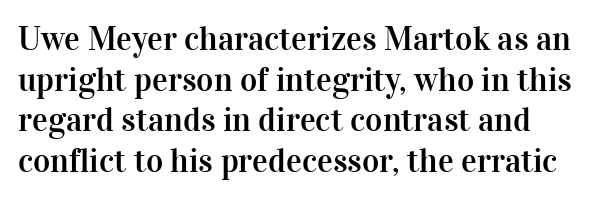
Q: Is the text italic (slanted)? A: No, it is upright.
Q: Is the typeface a serif or a sans-serif typeface? A: Serif.
Q: Is the text underlined? A: No.
Q: Is the spacing between letters normal or unusually wide? A: Normal.
Q: Width (condensed, normal, or wide)? A: Normal.
Q: Stroke contrast? A: High.
Q: x-height? A: Medium.
Q: Monospaced? A: No.
